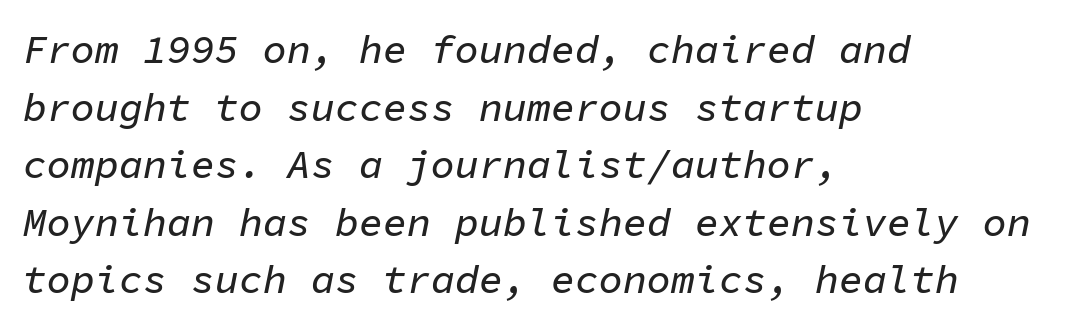
{"italic": "yes", "lean": "right", "slant_degrees": 11, "width": "normal", "stroke_contrast": "low", "x_height": "medium", "monospaced": "yes", "underline": "no", "align": "left", "line_spacing": "normal", "line_spacing_ratio": 1.44, "letter_spacing": "normal", "letter_spacing_em": 0.0, "glyph_px": 40}
